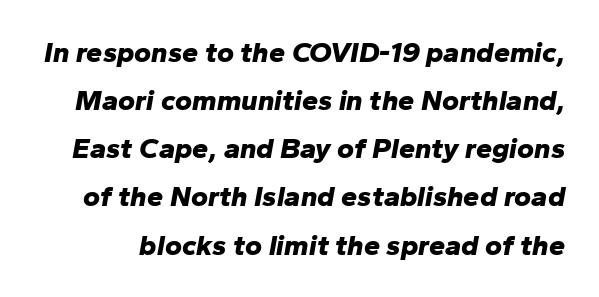
{"italic": "yes", "lean": "right", "slant_degrees": 10, "bold": "yes", "weight": "bold", "width": "normal", "stroke_contrast": "low", "x_height": "medium", "monospaced": "no", "underline": "no", "line_spacing": "normal", "line_spacing_ratio": 1.66, "letter_spacing": "normal", "letter_spacing_em": 0.0, "glyph_px": 29}
